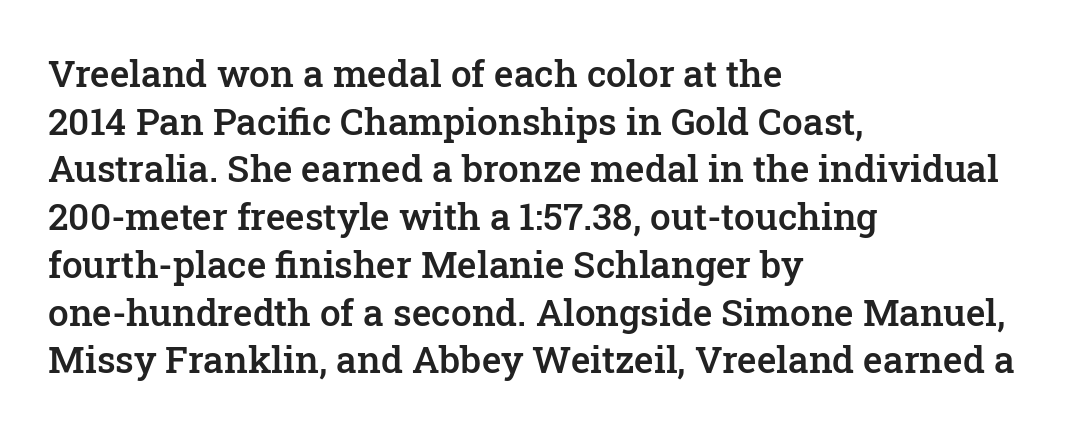
A fair bit of extra ink — the face is semibold, not bold. I'd call this a serif setting — the letters wear small feet. Compared with typical body copy, the letter spacing here is the same. Line beginnings align vertically; line endings do not.
